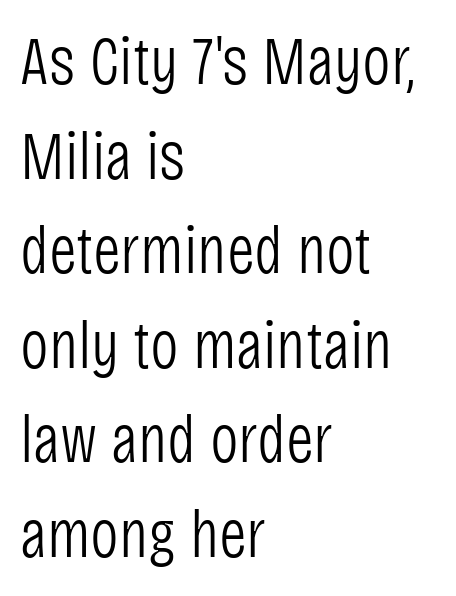
Q: Is the text bold? A: No.
Q: Is the text italic (slanted)? A: No, it is upright.
Q: Is the typeface a serif or a sans-serif typeface? A: Sans-serif.
Q: Is the text underlined? A: No.
Q: How is the paragraph aligned? A: Left-aligned.
Q: Is the spacing between letters normal or unusually wide? A: Normal.
Q: Is the spacing between lines tight, normal or loose? A: Normal.
Q: Width (condensed, normal, or wide)? A: Condensed.
Q: Stroke contrast? A: Low.
Q: x-height? A: Large.
Q: Monospaced? A: No.
